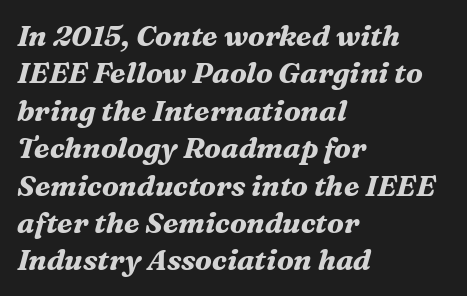
{"serif": "yes", "italic": "yes", "lean": "right", "slant_degrees": 16, "bold": "yes", "weight": "bold", "width": "normal", "stroke_contrast": "medium", "x_height": "medium", "monospaced": "no", "underline": "no", "align": "left", "line_spacing": "normal", "line_spacing_ratio": 1.29, "letter_spacing": "normal", "letter_spacing_em": 0.0, "glyph_px": 29}
